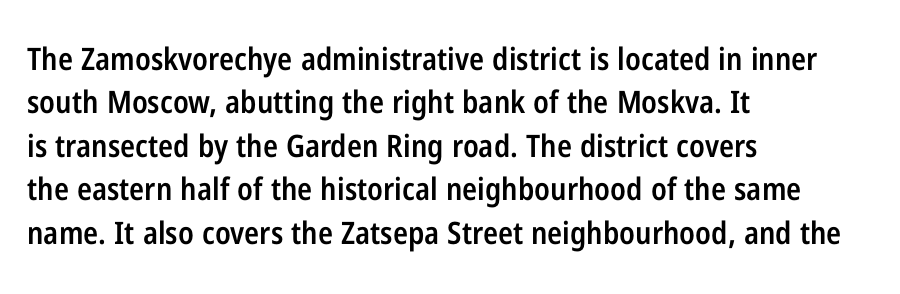
Nothing unusual about the tracking: characters are spaced as the font intends. Regarding serifs, this sample does without them. The area under the type is left untouched. Nope, not italic — everything's standing straight. What weight is shown? A semibold, between regular and bold.
